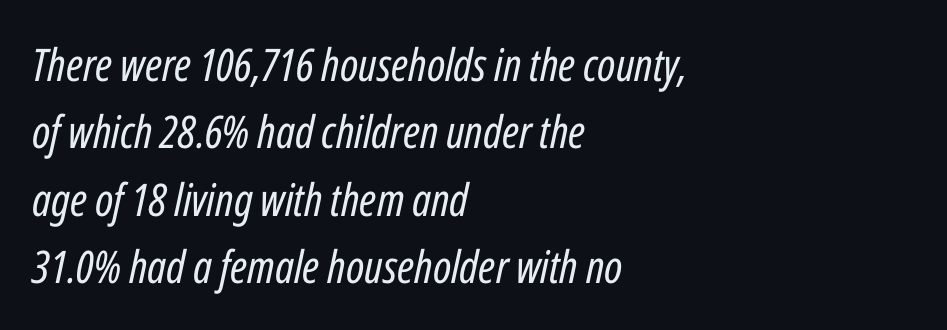
The image shows 45 px regular-weight, condensed type, italic (leaning right); set left-aligned, normal line spacing (1.5x), normal letter spacing, not underlined; low stroke contrast and a medium x-height.
